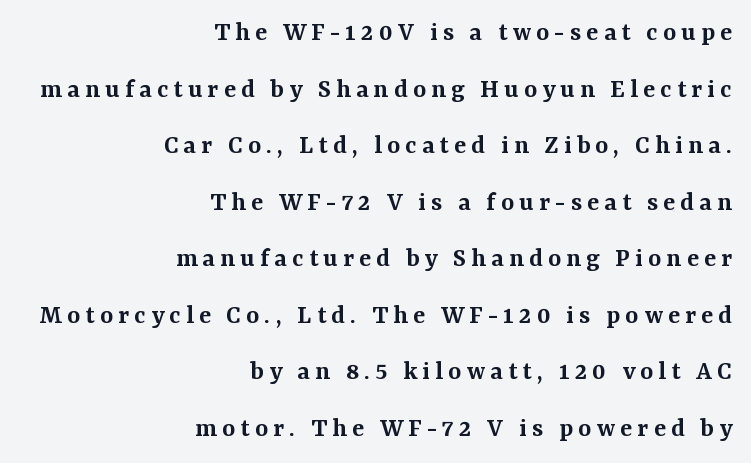
The passage shown stacks its lines with a broad gap. Rendered with straight, roman letterforms. The rendering uses natural spacing where letterforms have individual widths. Caption: multi-line text, flush right, ragged left. The letters are semibold — heavier than regular but short of a full bold.
